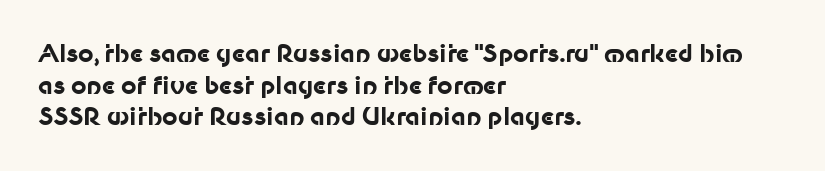
Honestly, the letter spacing is just normal — you wouldn't notice it. One glance says typical: line gaps are just what's usual. These lines stack with their left ends in a neat column. The type sits square on the baseline with zero lean. Descender tails drop into unmarked territory. How heavy is the stroke? Heavy — this is a bold.
